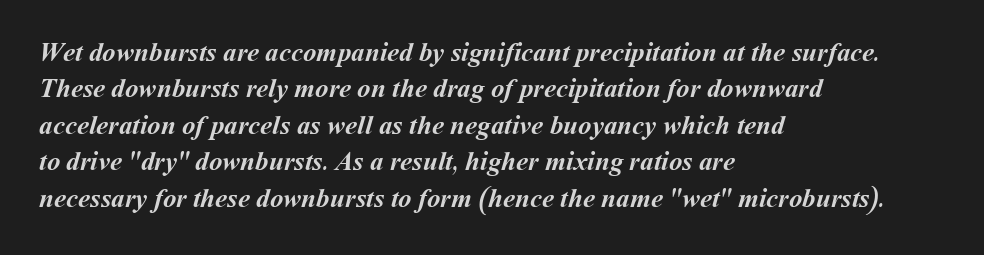
The image shows 27 px bold type; set left-aligned, normal line spacing (1.35x), normal letter spacing, not underlined.
